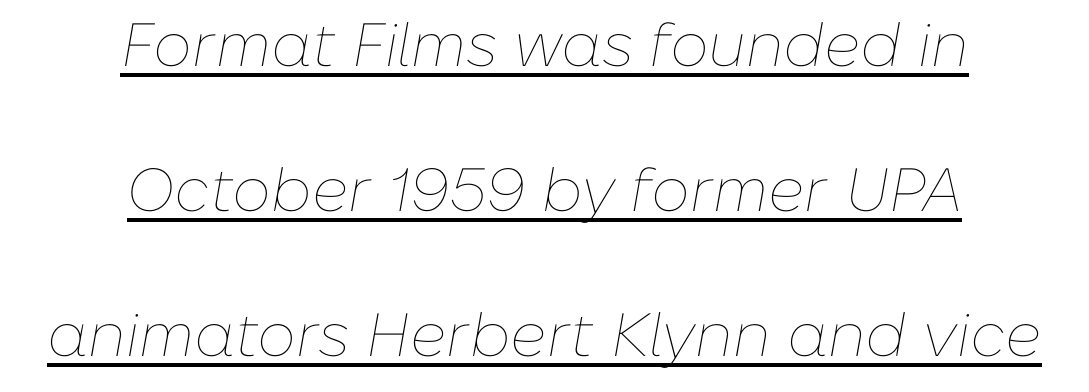
{"italic": "yes", "lean": "right", "slant_degrees": 10, "bold": "no", "weight": "thin", "width": "normal", "stroke_contrast": "low", "x_height": "medium", "monospaced": "no", "underline": "yes", "align": "center", "line_spacing": "loose", "line_spacing_ratio": 2.38, "letter_spacing": "normal", "letter_spacing_em": 0.0, "glyph_px": 61}
